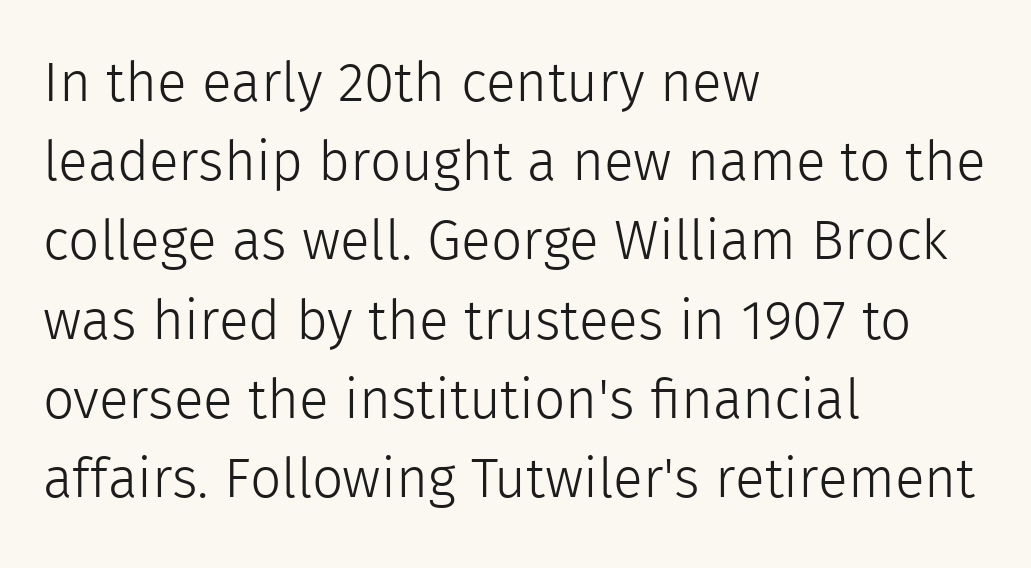
This rendering features lettering with no underline. Successive baselines arrive at the customary interval. The passage shown is typeset with a sans-serif family. Weight: in the light-to-regular range.
